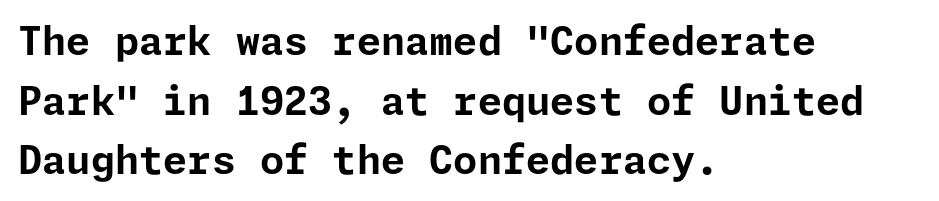
{"serif": "no", "italic": "no", "bold": "yes", "weight": "bold", "width": "normal", "stroke_contrast": "low", "x_height": "medium", "underline": "no", "align": "left", "line_spacing": "normal", "line_spacing_ratio": 1.53, "letter_spacing": "normal", "letter_spacing_em": 0.0, "glyph_px": 39}
